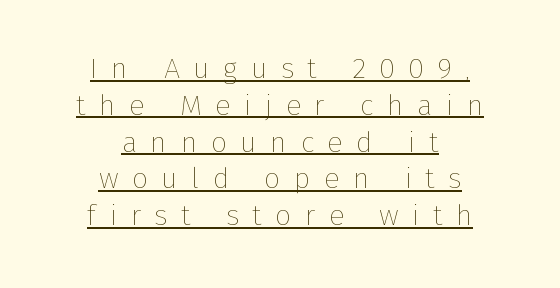
The image shows 29 px thin type, upright; set centered, normal line spacing (1.27x), unusually wide letter spacing (+0.46 em), underlined; low stroke contrast and a medium x-height.
